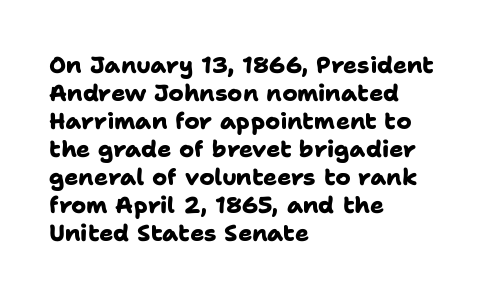
{"bold": "yes", "underline": "no", "align": "left", "line_spacing_ratio": 1.22, "letter_spacing": "normal", "letter_spacing_em": 0.0, "glyph_px": 23}
